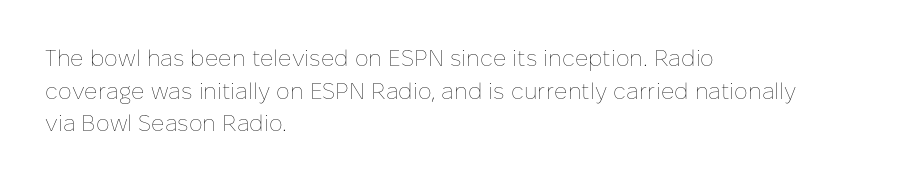
The image shows 23 px text type, upright; set left-aligned, normal line spacing (1.42x), normal letter spacing, not underlined.
